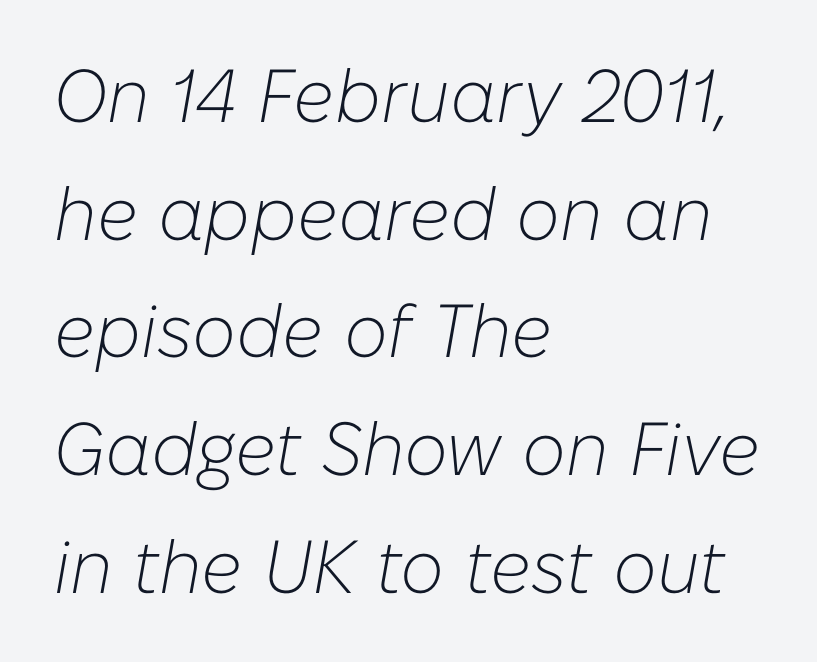
{"italic": "yes", "lean": "right", "slant_degrees": 10, "bold": "no", "weight": "light", "width": "normal", "stroke_contrast": "low", "x_height": "medium", "monospaced": "no", "underline": "no", "align": "left", "line_spacing": "normal", "line_spacing_ratio": 1.57, "letter_spacing": "normal", "letter_spacing_em": 0.0, "glyph_px": 75}
